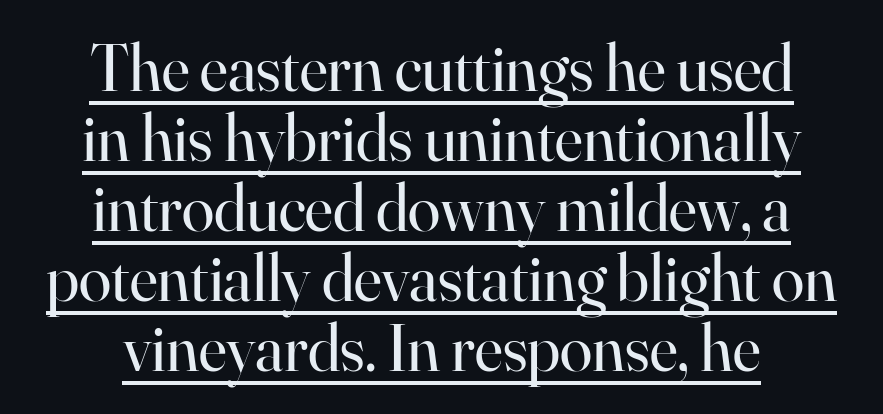
{"serif": "yes", "italic": "no", "bold": "no", "weight": "regular", "width": "normal", "stroke_contrast": "high", "x_height": "small", "monospaced": "no", "underline": "yes", "align": "center", "line_spacing": "tight", "line_spacing_ratio": 1.06, "letter_spacing": "normal", "letter_spacing_em": 0.0, "glyph_px": 66}
